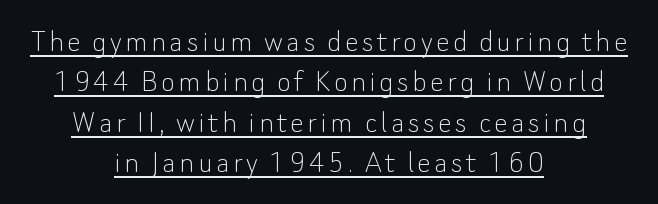
Q: Is the text bold? A: No.
Q: Is the text italic (slanted)? A: No, it is upright.
Q: Is the typeface a serif or a sans-serif typeface? A: Sans-serif.
Q: Is the text underlined? A: Yes.
Q: How is the paragraph aligned? A: Centered.
Q: Width (condensed, normal, or wide)? A: Normal.
Q: Stroke contrast? A: Low.
Q: x-height? A: Small.
Q: Monospaced? A: No.
